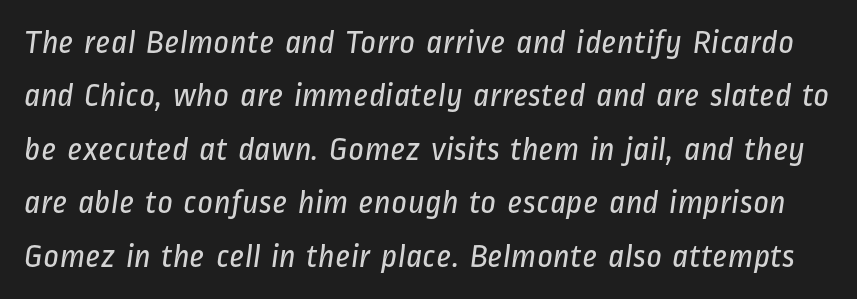
{"serif": "no", "bold": "no", "weight": "regular", "width": "condensed", "stroke_contrast": "low", "x_height": "medium", "monospaced": "no", "underline": "no", "line_spacing": "normal", "line_spacing_ratio": 1.57, "letter_spacing": "normal", "letter_spacing_em": 0.0, "glyph_px": 34}
